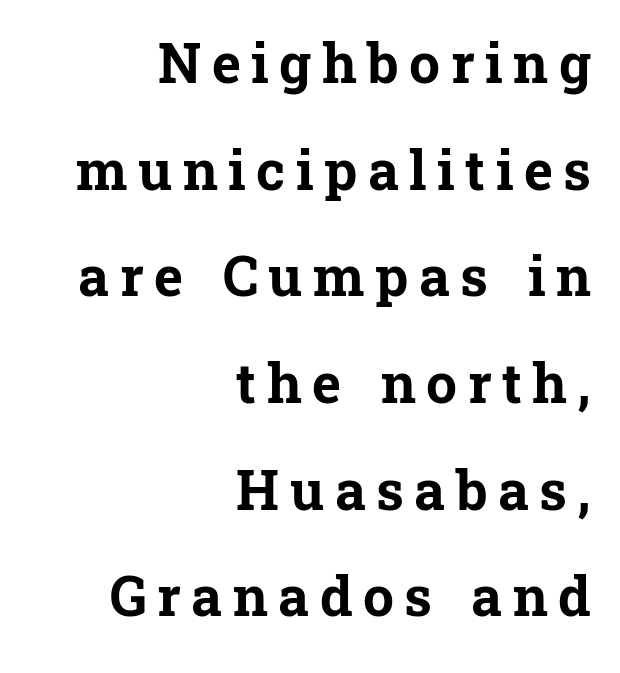
Q: Is the text bold? A: Yes.
Q: Is the text italic (slanted)? A: No, it is upright.
Q: Is the typeface a serif or a sans-serif typeface? A: Serif.
Q: Is the text underlined? A: No.
Q: How is the paragraph aligned? A: Right-aligned.
Q: Is the spacing between lines tight, normal or loose? A: Loose.
Q: Width (condensed, normal, or wide)? A: Normal.
Q: Stroke contrast? A: Low.
Q: x-height? A: Medium.
Q: Monospaced? A: No.
